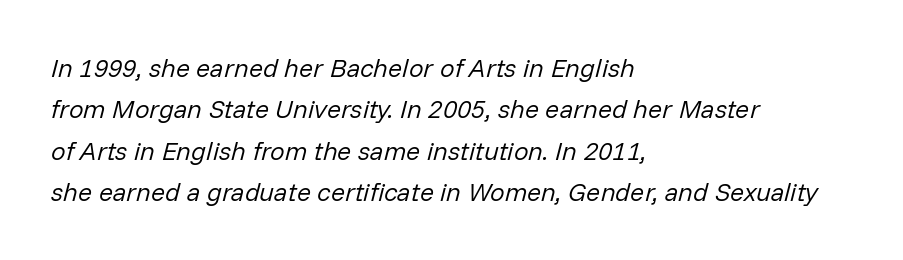
Q: Is the text bold? A: No.
Q: Is the text italic (slanted)? A: Yes, it leans right by about 14 degrees.
Q: Is the text underlined? A: No.
Q: How is the paragraph aligned? A: Left-aligned.
Q: Is the spacing between letters normal or unusually wide? A: Normal.
Q: Is the spacing between lines tight, normal or loose? A: Normal.
